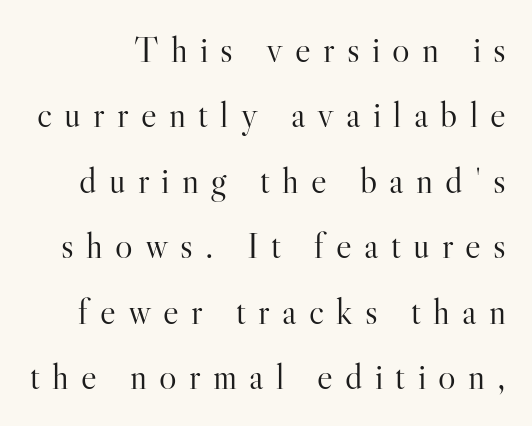
Q: Is the text bold? A: No.
Q: Is the text italic (slanted)? A: No, it is upright.
Q: Is the typeface a serif or a sans-serif typeface? A: Serif.
Q: Is the text underlined? A: No.
Q: Is the spacing between letters normal or unusually wide? A: Unusually wide.
Q: Width (condensed, normal, or wide)? A: Normal.
Q: Stroke contrast? A: High.
Q: x-height? A: Small.
Q: Monospaced? A: No.
